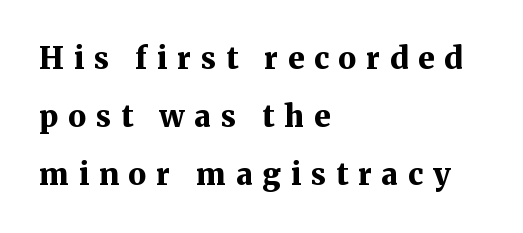
The image shows 30 px bold serif type, upright; set left-aligned, loose line spacing (1.93x), unusually wide letter spacing (+0.33 em), not underlined; medium stroke contrast and a medium x-height.
